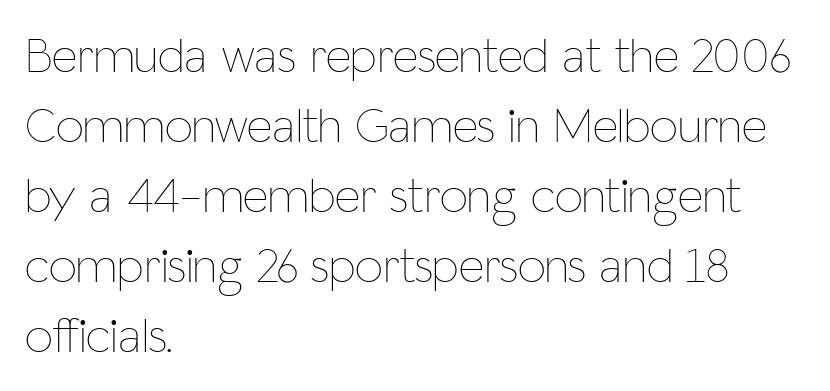
You could call the tracking neutral — neither tight nor loose. Compared with a centered layout, this one pins lines to the left instead. What's the leading like? Ordinary, nothing unusual. The lettering stays uniformly vertical, giving the passage a roman look.
